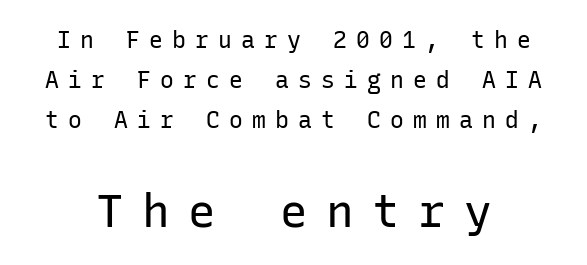
Q: Is the text bold? A: No.
Q: Is the text italic (slanted)? A: No, it is upright.
Q: Is the typeface a serif or a sans-serif typeface? A: Sans-serif.
Q: Is the text underlined? A: No.
Q: Is the spacing between letters normal or unusually wide? A: Unusually wide.
Q: Which block of text is set in a larger size, the first (top) or the second (bottom)? A: The second (bottom) one.
Q: Width (condensed, normal, or wide)? A: Normal.
Q: Stroke contrast? A: Low.
Q: x-height? A: Medium.
Q: Monospaced? A: Yes.
